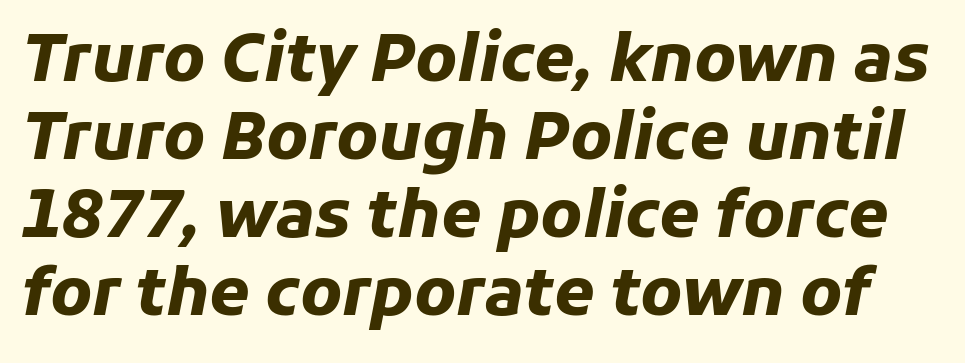
The image shows 65 px heavy type, italic (leaning right); set line spacing 1.2x, normal letter spacing, not underlined; low stroke contrast and a medium x-height.
